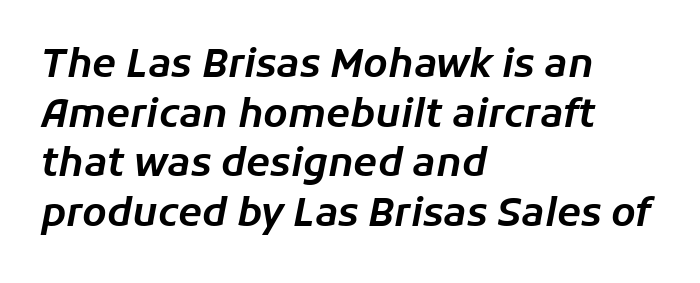
Spacing between characters is what you'd get straight out of the box. The letters advance in unequal steps, a hallmark of proportional type. Compared with typical paragraphs, the rows here are spaced about the same. This rendering features lettering with no underline. The axis of the letterforms is tilted away from vertical. Layout note: lines flush left.
